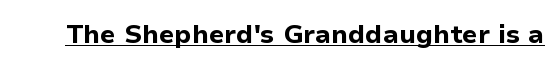
The image shows 26 px bold type, upright; set normal letter spacing, underlined.
